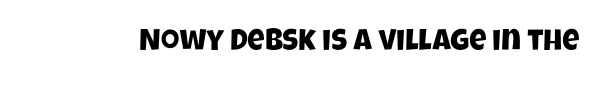
{"serif": "no", "width": "condensed", "stroke_contrast": "low", "x_height": "large", "monospaced": "no", "underline": "no", "letter_spacing": "normal", "letter_spacing_em": 0.0, "glyph_px": 30}
